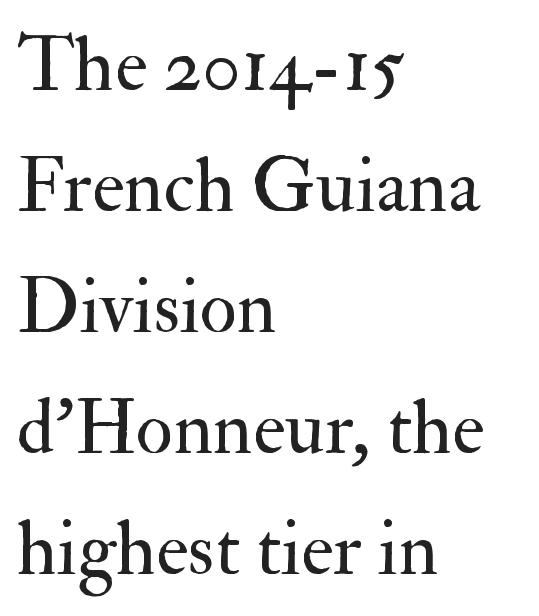
Regarding serifs, this sample has them. How are the letters spaced? Ordinarily, with no added tracking. A classic flush-left, rag-right setting is used for this passage. Check under the words: just untouched page. The typeface has the unassuming heft of standard copy or less.
